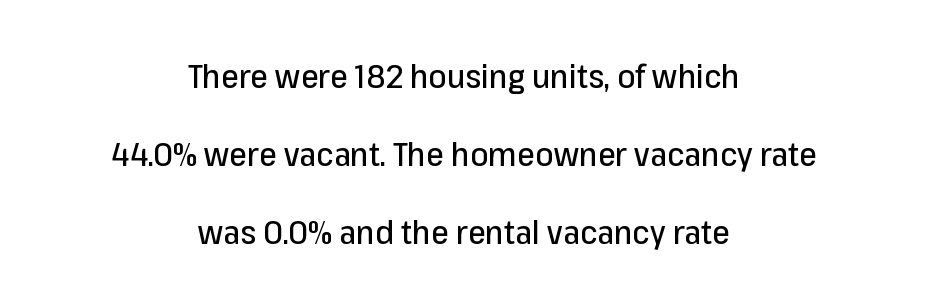
{"serif": "no", "italic": "no", "width": "normal", "stroke_contrast": "low", "x_height": "medium", "monospaced": "no", "underline": "no", "align": "center", "line_spacing": "loose", "line_spacing_ratio": 2.44, "letter_spacing": "normal", "letter_spacing_em": 0.0, "glyph_px": 32}
